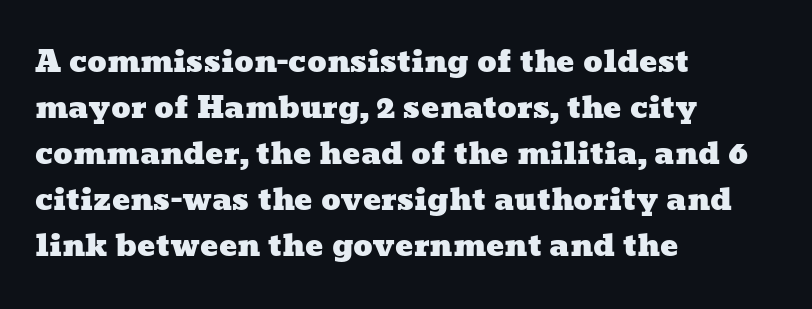
Caption: standard tracking, unaltered. Underline: absent. In terms of leading, this rendering sits right in the middle. Is this a fixed-width face? No — the glyphs have proportional, varying widths. Short and long lines alike share a common starting point at left.
